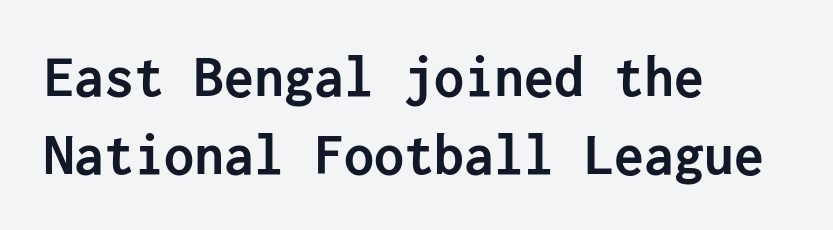
Ascenders rise straight up at ninety degrees. Compared with typical body copy, the letter spacing here is the same. Each letter's strokes conclude bluntly, with no projecting serifs. Check under the words: just untouched page. If you measured baseline to baseline, you'd find a middling distance. Thick stems and heavy bowls — unmistakably bold.
